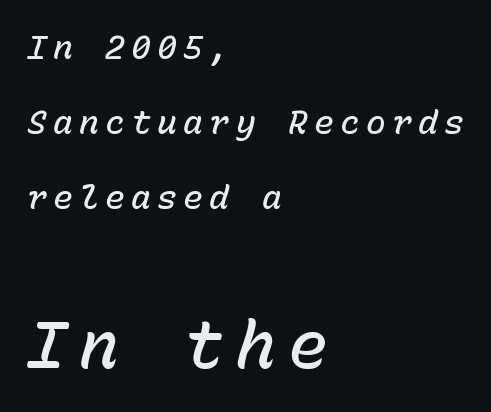
The image shows 66 px semibold type, italic (leaning right), monospaced; set left-aligned, loose line spacing (2.27x), not underlined; the second (bottom) block is 2.0x larger; low stroke contrast and a medium x-height.
